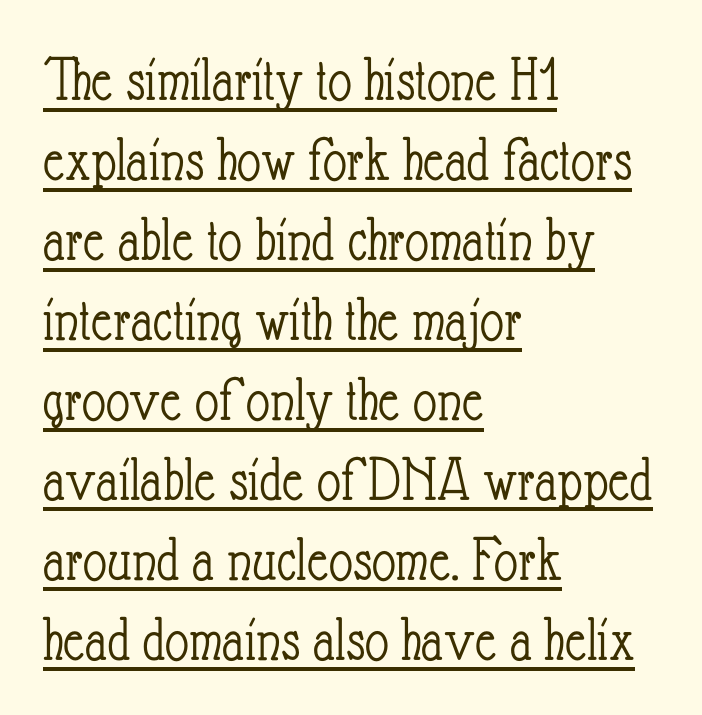
{"italic": "no", "bold": "no", "weight": "light", "width": "condensed", "stroke_contrast": "low", "x_height": "small", "monospaced": "no", "underline": "yes", "align": "left", "line_spacing_ratio": 1.23, "letter_spacing": "normal", "letter_spacing_em": 0.0, "glyph_px": 65}
